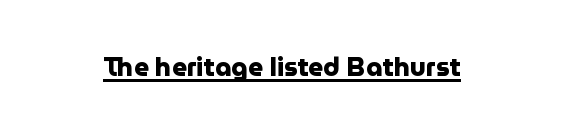
The image shows 26 px bold type, upright; set normal letter spacing, underlined.
